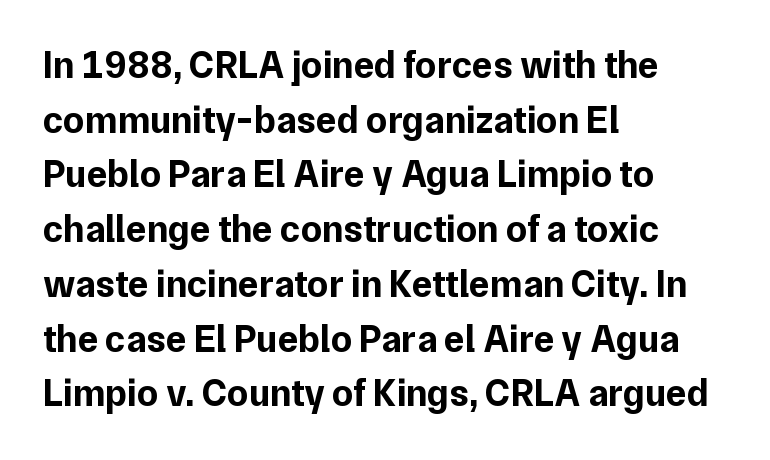
Q: Is the text bold? A: Yes.
Q: Is the text italic (slanted)? A: No, it is upright.
Q: Is the typeface a serif or a sans-serif typeface? A: Sans-serif.
Q: Is the text underlined? A: No.
Q: How is the paragraph aligned? A: Left-aligned.
Q: Is the spacing between letters normal or unusually wide? A: Normal.
Q: Is the spacing between lines tight, normal or loose? A: Normal.
Q: Width (condensed, normal, or wide)? A: Normal.
Q: Stroke contrast? A: Low.
Q: x-height? A: Medium.
Q: Monospaced? A: No.
